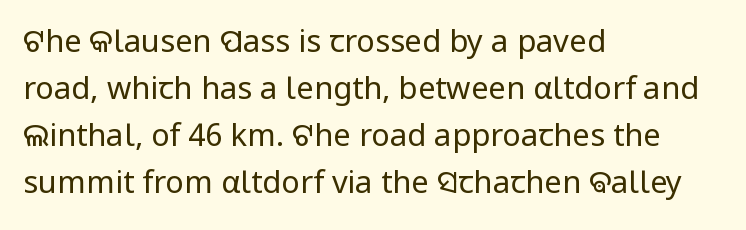
{"serif": "no", "italic": "no", "bold": "no", "weight": "regular", "width": "normal", "stroke_contrast": "low", "x_height": "medium", "monospaced": "no", "underline": "no", "align": "left", "line_spacing": "normal", "line_spacing_ratio": 1.52, "letter_spacing": "normal", "letter_spacing_em": 0.0, "glyph_px": 31}
